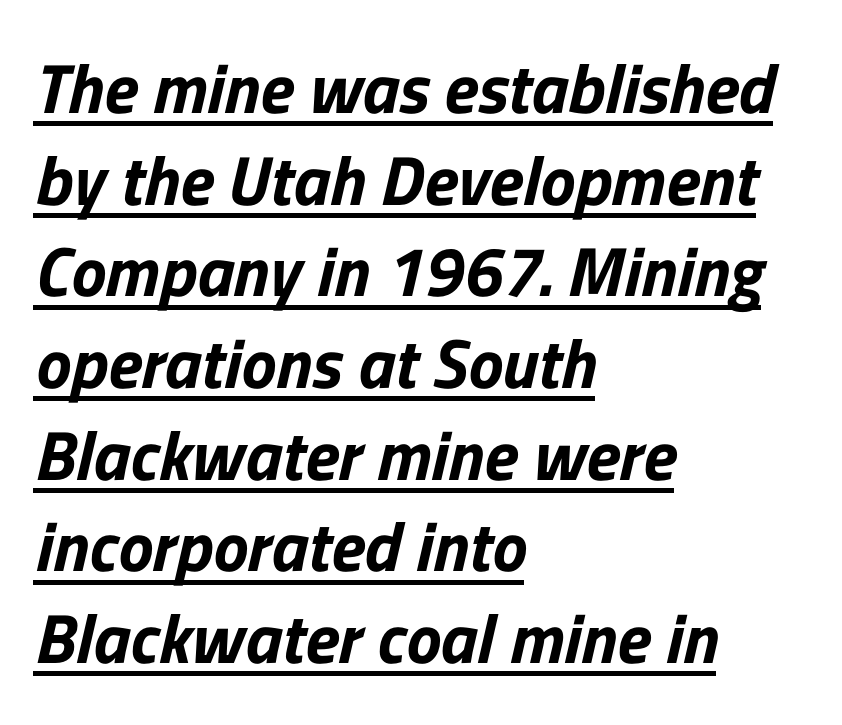
Spacing verdict: proportional, widths tailored to each character. Standard letterfit; no display-style spreading of the glyphs. Alignment: flush left. These characters rest on top of a visible drawn line. You can tell from the bare stems that sans-serif type was used. Notice how descenders clear the ascenders below comfortably — that's standard leading.
